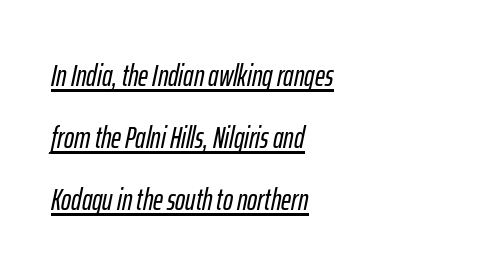
Compared with undecorated copy, this sample adds a rule below the words. Spacing verdict: proportional, widths tailored to each character. A student would call this left alignment; a typographer would say flush left, rag right. Would a proofreader flag this as italicized? Yes. The lines are spread far apart with generous leading. The rendering keeps characters at their native spacing.
